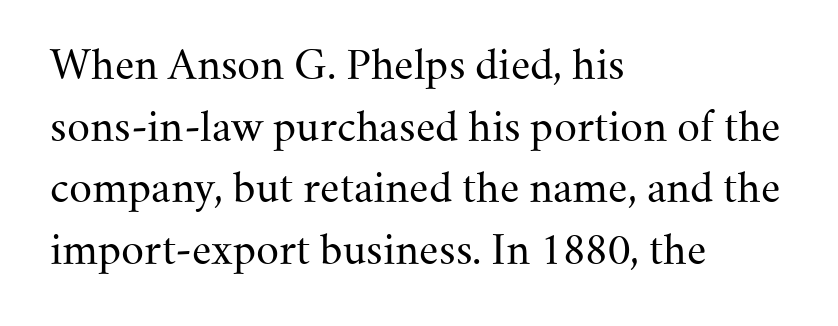
{"serif": "yes", "italic": "no", "bold": "no", "weight": "regular", "width": "normal", "stroke_contrast": "medium", "x_height": "small", "monospaced": "no", "underline": "no", "align": "left", "line_spacing": "normal", "line_spacing_ratio": 1.54, "letter_spacing": "normal", "letter_spacing_em": 0.0, "glyph_px": 40}
